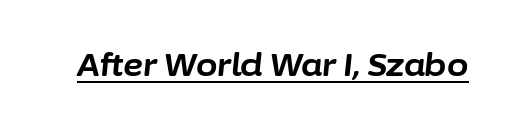
{"italic": "yes", "lean": "right", "slant_degrees": 6, "bold": "yes", "weight": "bold", "width": "normal", "stroke_contrast": "low", "x_height": "medium", "monospaced": "no", "underline": "yes", "letter_spacing": "normal", "letter_spacing_em": 0.0, "glyph_px": 31}
